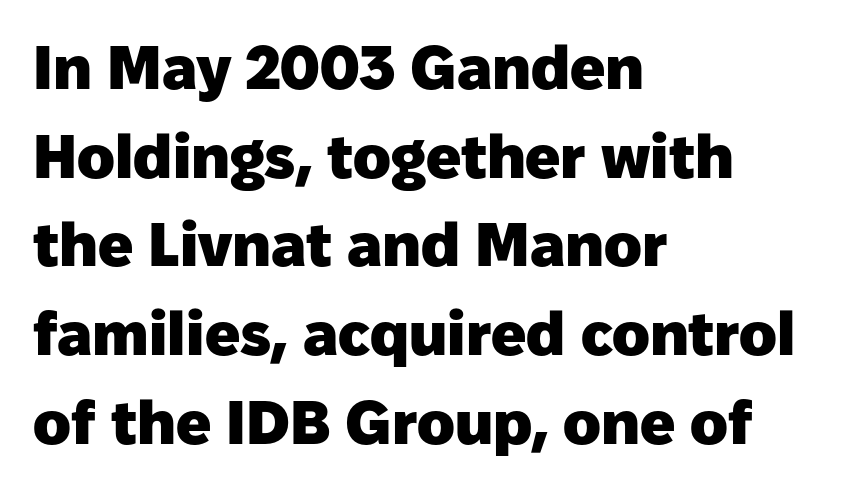
{"serif": "no", "italic": "no", "bold": "yes", "weight": "heavy", "width": "normal", "stroke_contrast": "low", "x_height": "medium", "monospaced": "no", "underline": "no", "align": "left", "line_spacing": "normal", "line_spacing_ratio": 1.43, "letter_spacing": "normal", "letter_spacing_em": 0.0, "glyph_px": 62}
